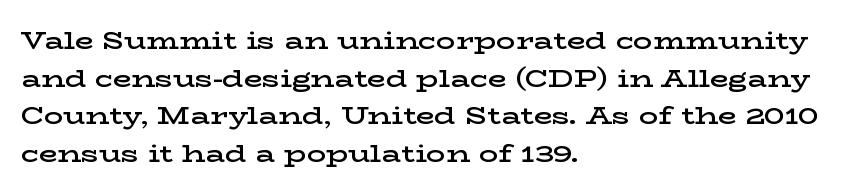
{"italic": "no", "bold": "semi", "underline": "no", "align": "left", "line_spacing": "normal", "line_spacing_ratio": 1.57, "letter_spacing": "normal", "letter_spacing_em": 0.0, "glyph_px": 24}
